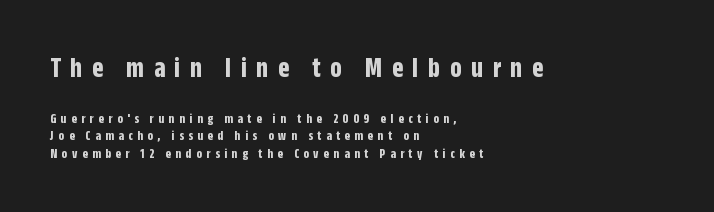
{"serif": "no", "italic": "no", "bold": "yes", "weight": "bold", "width": "condensed", "stroke_contrast": "low", "x_height": "large", "monospaced": "no", "underline": "no", "align": "left", "line_spacing": "normal", "line_spacing_ratio": 1.26, "letter_spacing": "wide", "letter_spacing_em": 0.33, "larger_block": "first", "size_ratio": 2.07, "glyph_px": 29}
